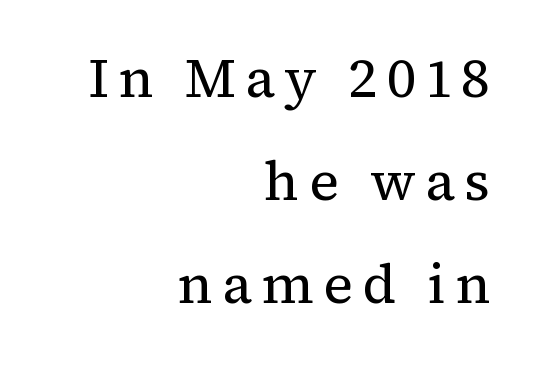
The image shows 55 px regular-weight serif type, upright; set right-aligned, line spacing 1.87x, not underlined; medium stroke contrast and a medium x-height.
